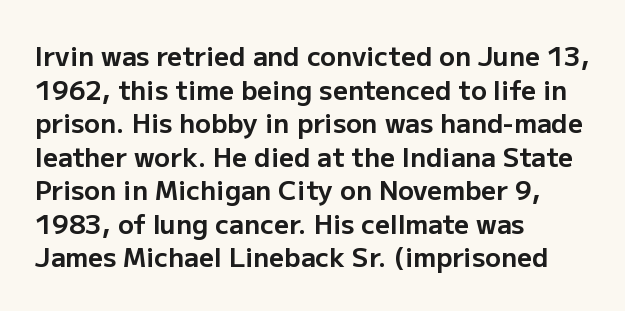
{"italic": "no", "bold": "yes", "underline": "no", "align": "left", "line_spacing": "normal", "line_spacing_ratio": 1.29, "letter_spacing": "normal", "letter_spacing_em": 0.0, "glyph_px": 26}
